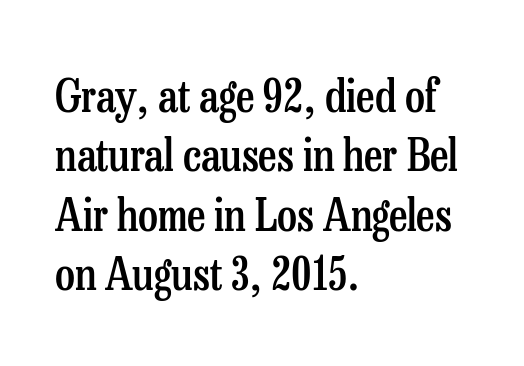
Ordinary non-slanted type is in use. Between one letter and the next there's only the usual sliver of space. The letters advance in unequal steps, a hallmark of proportional type. A student would call this left alignment; a typographer would say flush left, rag right. Quick note: interline space is typical. The typesetting leans somewhat heavy: a semibold.
